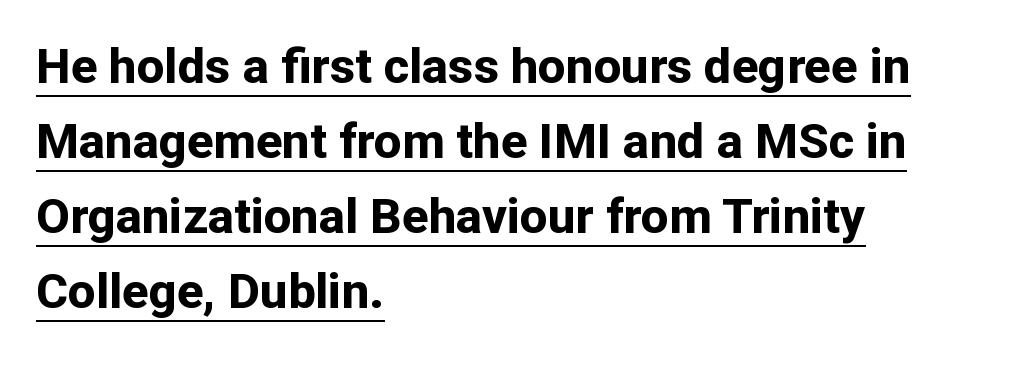
{"serif": "no", "italic": "no", "bold": "yes", "weight": "bold", "width": "normal", "stroke_contrast": "low", "x_height": "medium", "monospaced": "no", "underline": "yes", "align": "left", "line_spacing": "normal", "line_spacing_ratio": 1.53, "letter_spacing": "normal", "letter_spacing_em": 0.0, "glyph_px": 49}
